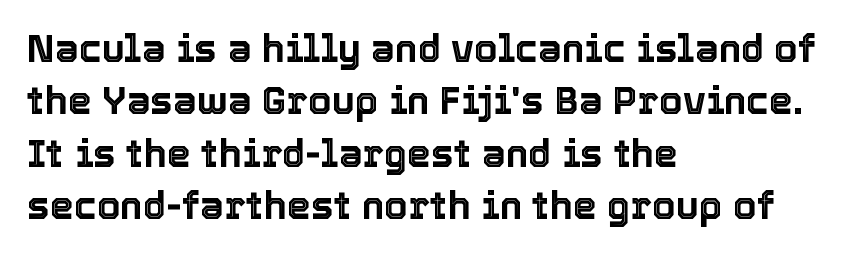
Caption: multi-line text, flush left, ragged right. Style check: upright. The zone under the glyphs is completely vacant. Character widths vary here, with narrow letters taking less room than wide ones.
